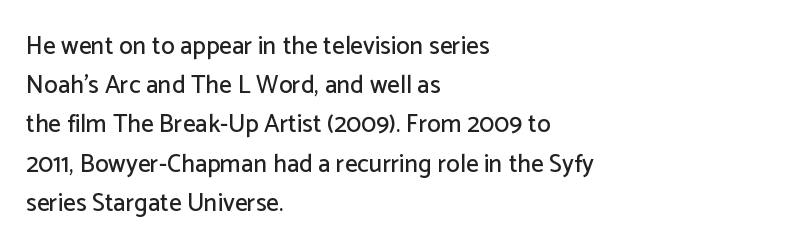
The image shows 25 px text type, upright; set left-aligned, normal line spacing (1.57x), normal letter spacing, not underlined.
